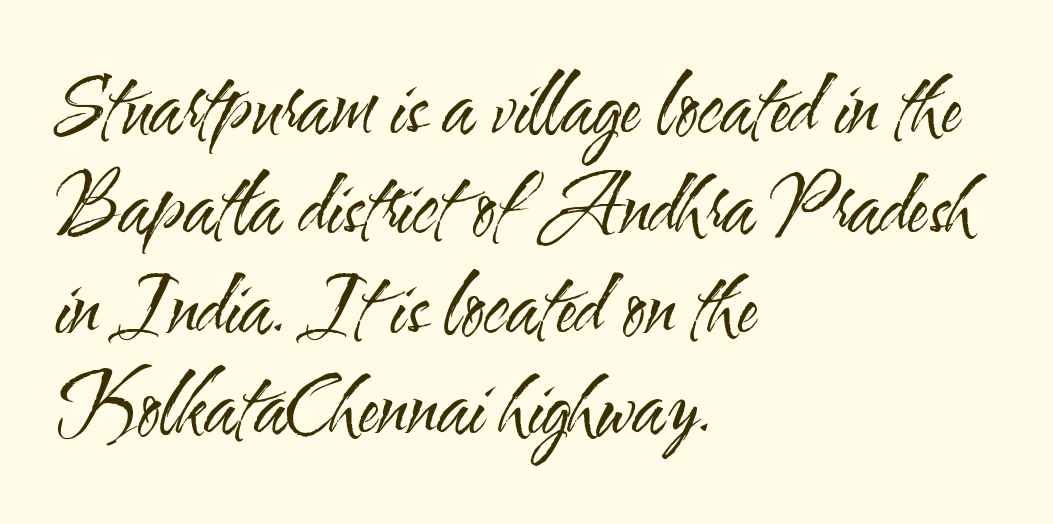
{"serif": "no", "bold": "no", "weight": "regular", "width": "condensed", "stroke_contrast": "medium", "x_height": "small", "monospaced": "no", "underline": "no", "align": "left", "line_spacing": "normal", "line_spacing_ratio": 1.28, "letter_spacing": "normal", "letter_spacing_em": 0.0, "glyph_px": 78}
